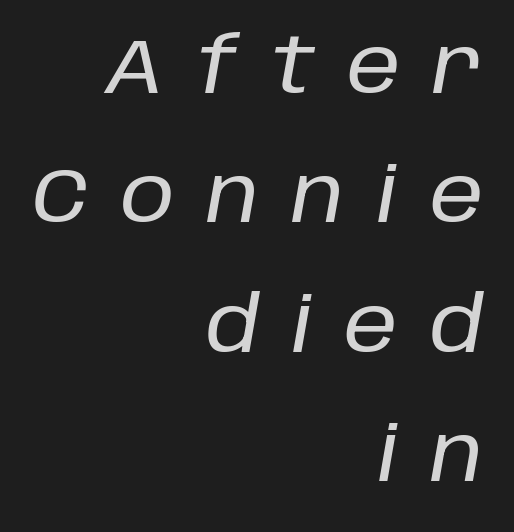
Q: Is the text italic (slanted)? A: Yes, it leans right by about 10 degrees.
Q: Is the text underlined? A: No.
Q: How is the paragraph aligned? A: Right-aligned.
Q: Is the spacing between letters normal or unusually wide? A: Unusually wide.
Q: Is the spacing between lines tight, normal or loose? A: Normal.
Q: Width (condensed, normal, or wide)? A: Normal.
Q: Stroke contrast? A: Low.
Q: x-height? A: Large.
Q: Monospaced? A: No.
